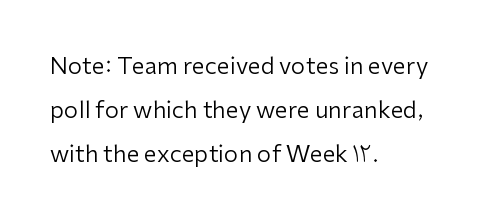
Q: Is the text bold? A: No.
Q: Is the text italic (slanted)? A: No, it is upright.
Q: Is the text underlined? A: No.
Q: How is the paragraph aligned? A: Left-aligned.
Q: Is the spacing between letters normal or unusually wide? A: Normal.
Q: Is the spacing between lines tight, normal or loose? A: Loose.
